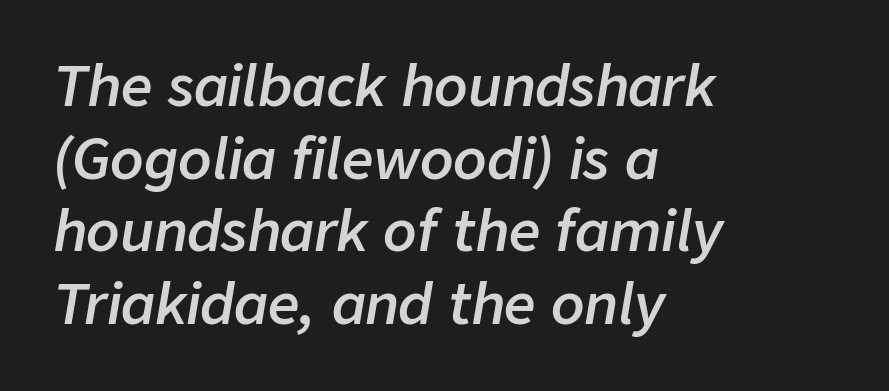
The image shows 55 px semibold type, italic (leaning right); set left-aligned, normal line spacing (1.32x), normal letter spacing, not underlined; low stroke contrast and a medium x-height.
